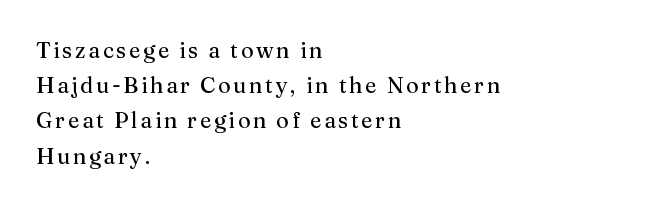
The typeface has the unassuming heft of standard copy or less. The passage is arranged the way most books set body copy — flush left. Honestly, the row spacing looks completely unremarkable. The gap between lines stays unmarked. Quick note: not italic, upright.
